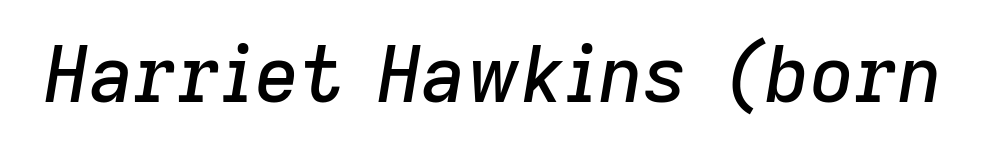
{"italic": "yes", "lean": "right", "slant_degrees": 9, "width": "normal", "stroke_contrast": "low", "x_height": "medium", "monospaced": "no", "underline": "no", "letter_spacing": "normal", "letter_spacing_em": 0.0, "glyph_px": 77}
